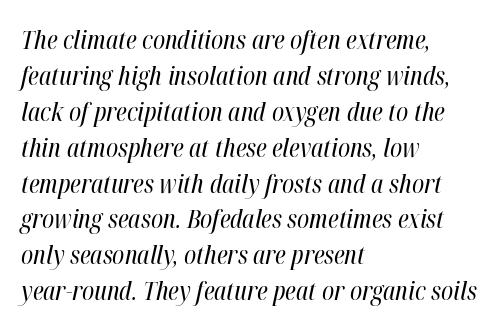
Q: Is the text bold? A: No.
Q: Is the text italic (slanted)? A: Yes, it leans right by about 12 degrees.
Q: Is the text underlined? A: No.
Q: How is the paragraph aligned? A: Left-aligned.
Q: Is the spacing between letters normal or unusually wide? A: Normal.
Q: Is the spacing between lines tight, normal or loose? A: Normal.
